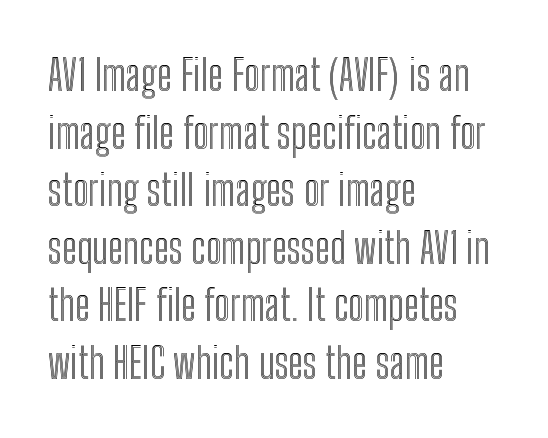
{"italic": "no", "width": "condensed", "x_height": "medium", "monospaced": "no", "underline": "no", "align": "left", "line_spacing": "normal", "line_spacing_ratio": 1.34, "letter_spacing": "normal", "letter_spacing_em": 0.0, "glyph_px": 43}
